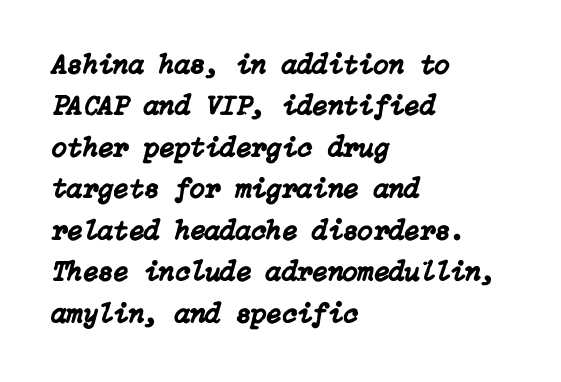
Q: Is the text italic (slanted)? A: Yes, it leans right by about 15 degrees.
Q: Is the text underlined? A: No.
Q: How is the paragraph aligned? A: Left-aligned.
Q: Is the spacing between letters normal or unusually wide? A: Normal.
Q: Is the spacing between lines tight, normal or loose? A: Normal.
Q: Width (condensed, normal, or wide)? A: Normal.
Q: Stroke contrast? A: Low.
Q: x-height? A: Medium.
